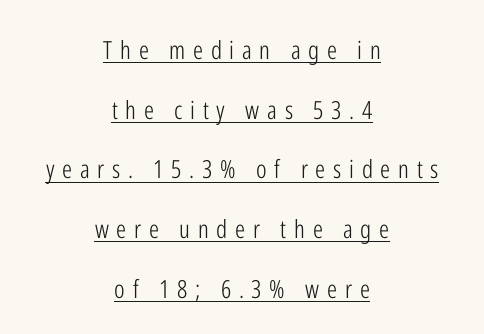
Q: Is the text bold? A: No.
Q: Is the text italic (slanted)? A: No, it is upright.
Q: Is the text underlined? A: Yes.
Q: How is the paragraph aligned? A: Centered.
Q: Is the spacing between letters normal or unusually wide? A: Unusually wide.
Q: Is the spacing between lines tight, normal or loose? A: Loose.
